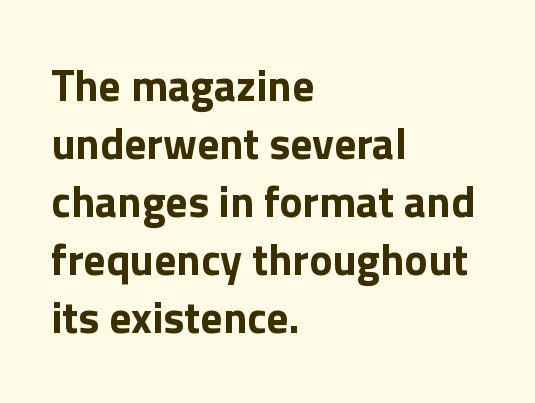
{"serif": "no", "italic": "no", "bold": "yes", "weight": "bold", "width": "normal", "x_height": "medium", "monospaced": "no", "underline": "no", "align": "left", "line_spacing": "normal", "line_spacing_ratio": 1.32, "letter_spacing": "normal", "letter_spacing_em": 0.0, "glyph_px": 44}
